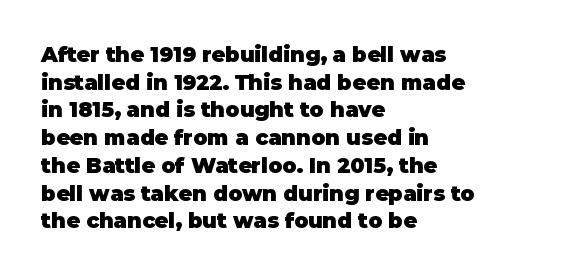
It's the straight-up-and-down kind of type. The words here are not underlined. Summary of vertical rhythm: regular, with standard interline spacing. Alignment: flush left. The rendering keeps characters at their native spacing.
